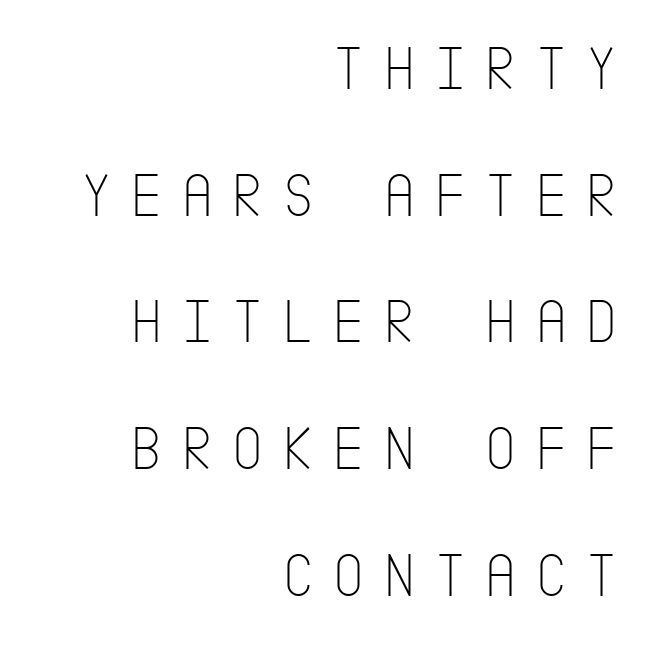
Q: Is the text bold? A: No.
Q: Is the text italic (slanted)? A: No, it is upright.
Q: Is the typeface a serif or a sans-serif typeface? A: Sans-serif.
Q: Is the text underlined? A: No.
Q: How is the paragraph aligned? A: Right-aligned.
Q: Is the spacing between letters normal or unusually wide? A: Unusually wide.
Q: Is the spacing between lines tight, normal or loose? A: Loose.
Q: Width (condensed, normal, or wide)? A: Condensed.
Q: Stroke contrast? A: Low.
Q: x-height? A: Large.
